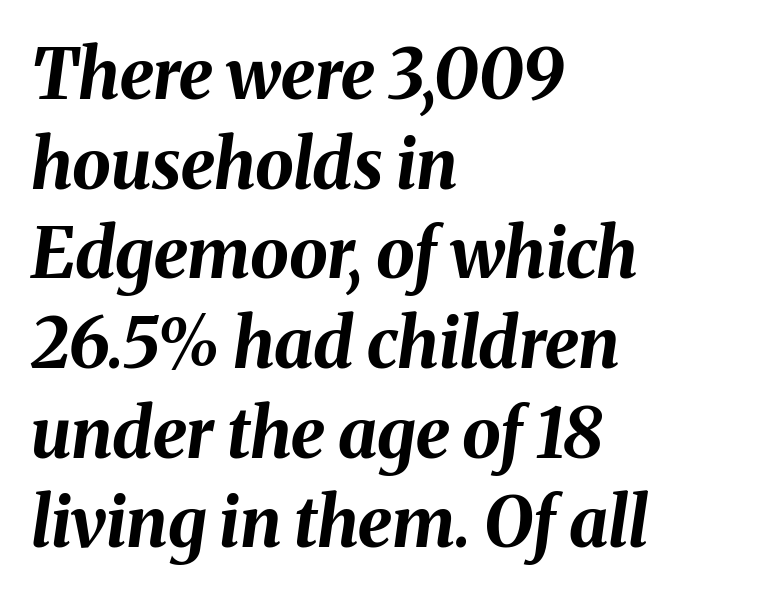
The rendering anchors every line to the left-hand side. Emphasis-style slanted type is in use. The rendering uses natural spacing where letterforms have individual widths. Stroke thickness is high; the sample reads as a true bold. Words float on clear page, feet unadorned. What stands out about the letter spacing? Nothing — it is the standard amount.
